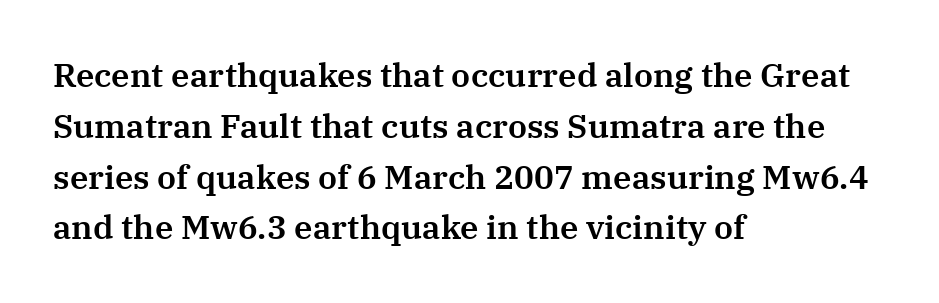
The image shows 33 px serif type, upright; set left-aligned, normal line spacing (1.54x), normal letter spacing, not underlined; medium stroke contrast and a medium x-height.
